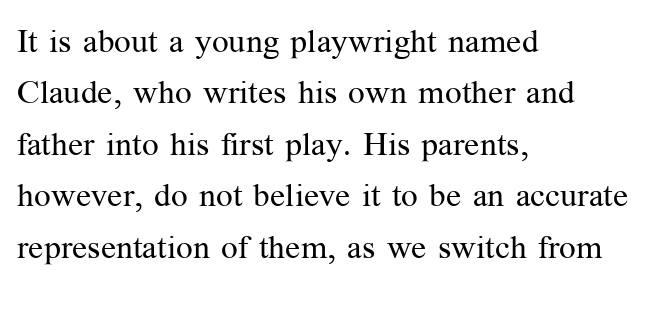
{"serif": "yes", "italic": "no", "bold": "no", "weight": "regular", "width": "normal", "stroke_contrast": "medium", "x_height": "medium", "monospaced": "no", "underline": "no", "align": "left", "line_spacing": "normal", "line_spacing_ratio": 1.56, "letter_spacing": "normal", "letter_spacing_em": 0.0, "glyph_px": 33}
